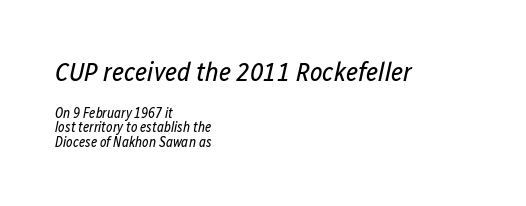
Q: Is the text bold? A: No.
Q: Is the text italic (slanted)? A: Yes, it leans right by about 12 degrees.
Q: Is the text underlined? A: No.
Q: How is the paragraph aligned? A: Left-aligned.
Q: Is the spacing between letters normal or unusually wide? A: Normal.
Q: Is the spacing between lines tight, normal or loose? A: Tight.
Q: Which block of text is set in a larger size, the first (top) or the second (bottom)? A: The first (top) one.
